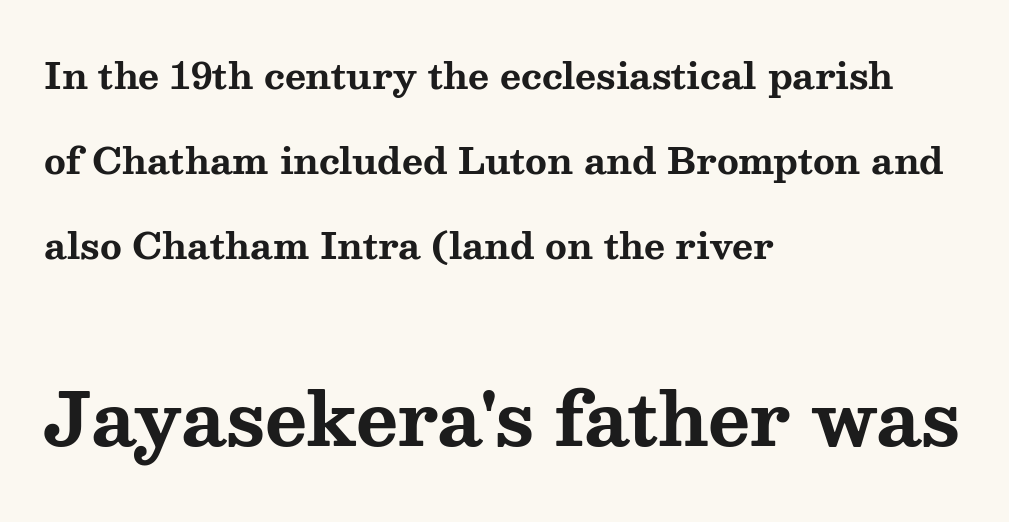
{"serif": "yes", "italic": "no", "bold": "yes", "weight": "bold", "width": "wide", "stroke_contrast": "medium", "x_height": "medium", "monospaced": "no", "underline": "no", "align": "left", "line_spacing": "loose", "line_spacing_ratio": 2.36, "letter_spacing": "normal", "letter_spacing_em": 0.0, "larger_block": "second", "size_ratio": 2.0, "glyph_px": 72}
